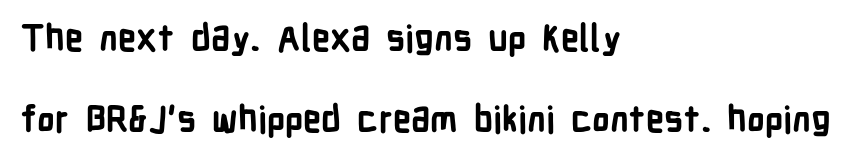
{"serif": "no", "italic": "no", "bold": "yes", "weight": "bold", "width": "condensed", "stroke_contrast": "low", "x_height": "medium", "monospaced": "no", "underline": "no", "align": "left", "line_spacing": "loose", "line_spacing_ratio": 2.24, "letter_spacing": "normal", "letter_spacing_em": 0.0, "glyph_px": 36}
